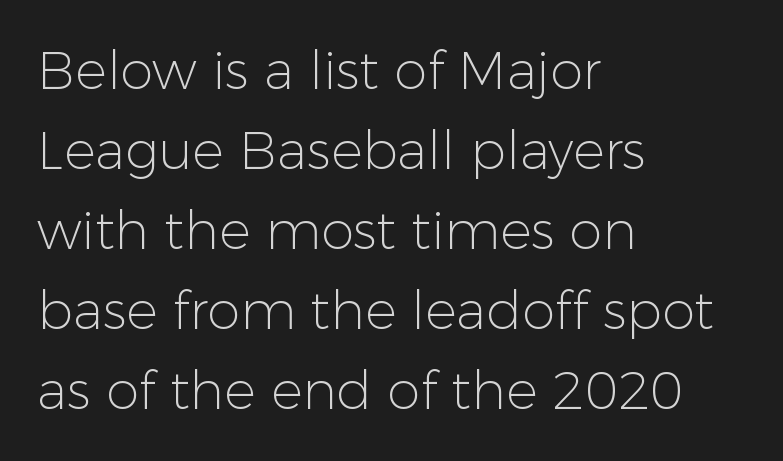
Typographically, this falls in the sans-serif category. The letterforms sit at book weight or below. The letters stand upright; this is a roman face. Character widths vary here, with narrow letters taking less room than wide ones.
